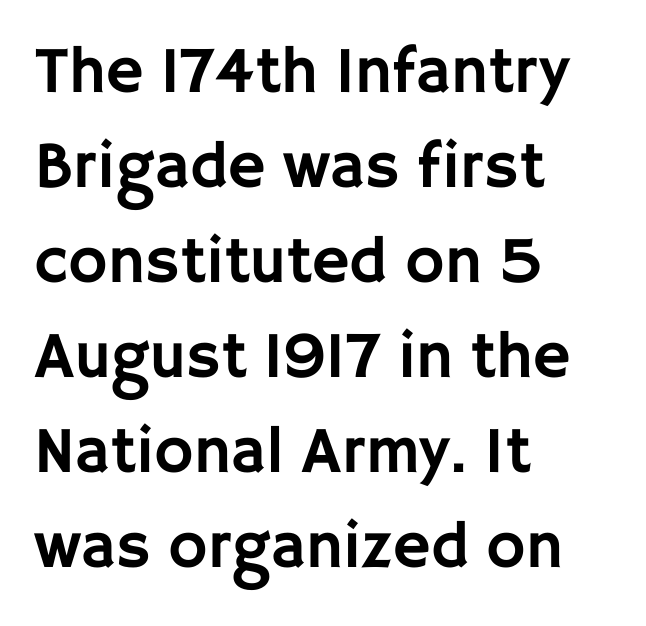
Varying glyph widths throughout — classic text-font behaviour. The glyphs are unaccompanied by any horizontal stroke below them. Baseline-to-baseline distance is the conventional proportion of letter height. The glyphs in this specimen are sans serif. Casual observation: everything's shoved over to the left.
